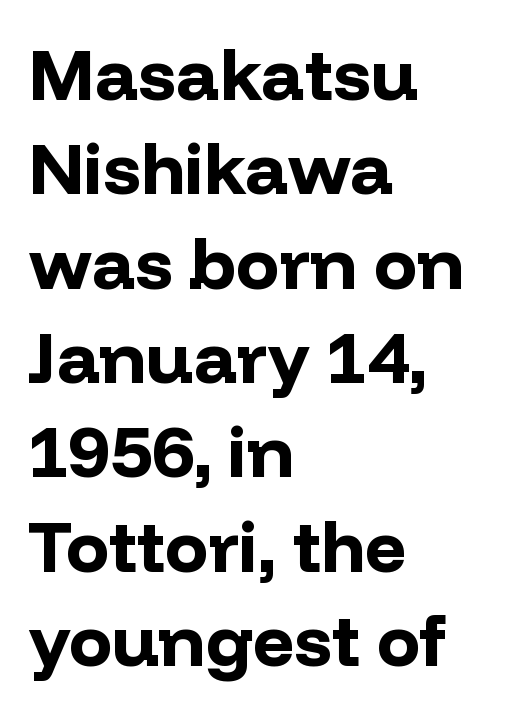
{"serif": "no", "italic": "no", "bold": "yes", "weight": "bold", "width": "normal", "stroke_contrast": "low", "x_height": "medium", "monospaced": "no", "underline": "no", "align": "left", "line_spacing": "normal", "line_spacing_ratio": 1.31, "letter_spacing": "normal", "letter_spacing_em": 0.0, "glyph_px": 72}
